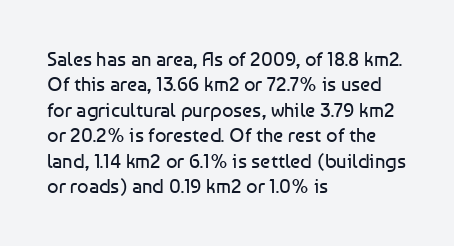
The image shows 20 px text type, upright; set left-aligned, normal line spacing (1.27x), normal letter spacing, not underlined.
